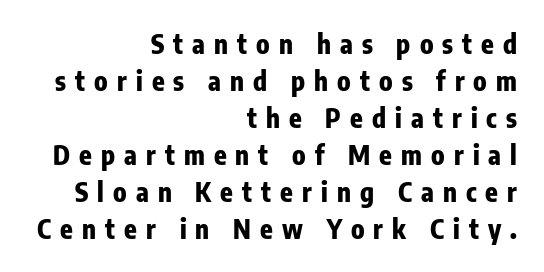
The image shows 26 px bold type, upright; set right-aligned, normal line spacing (1.42x), unusually wide letter spacing (+0.35 em), not underlined.
